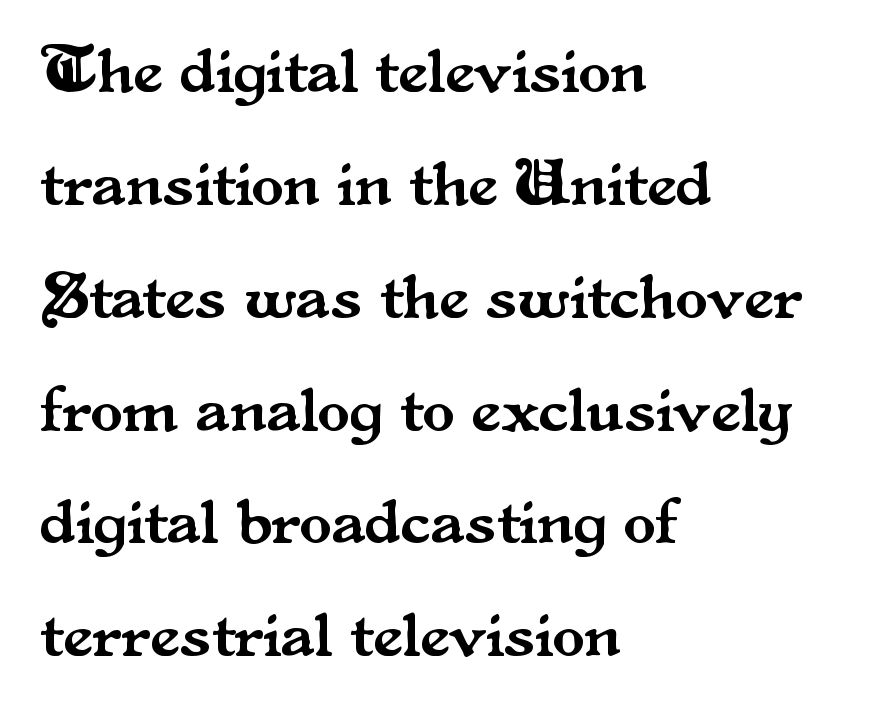
The image shows 66 px serif type, upright; set left-aligned, line spacing 1.71x, normal letter spacing, not underlined; medium stroke contrast and a small x-height.
